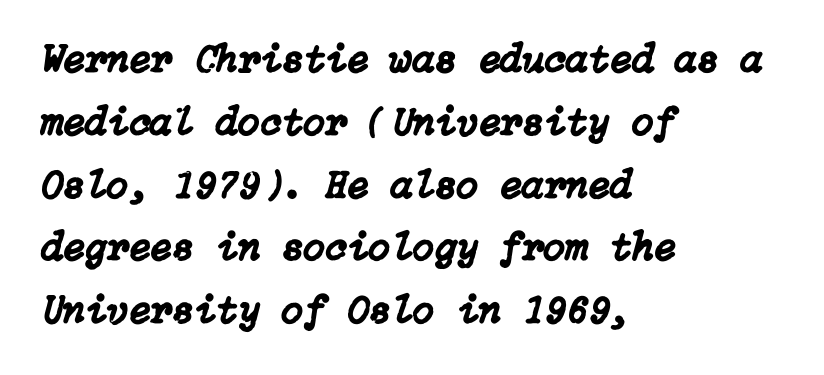
Q: Is the text italic (slanted)? A: Yes, it leans right by about 15 degrees.
Q: Is the text underlined? A: No.
Q: How is the paragraph aligned? A: Left-aligned.
Q: Is the spacing between letters normal or unusually wide? A: Normal.
Q: Is the spacing between lines tight, normal or loose? A: Normal.
Q: Width (condensed, normal, or wide)? A: Normal.
Q: Stroke contrast? A: Low.
Q: x-height? A: Medium.
